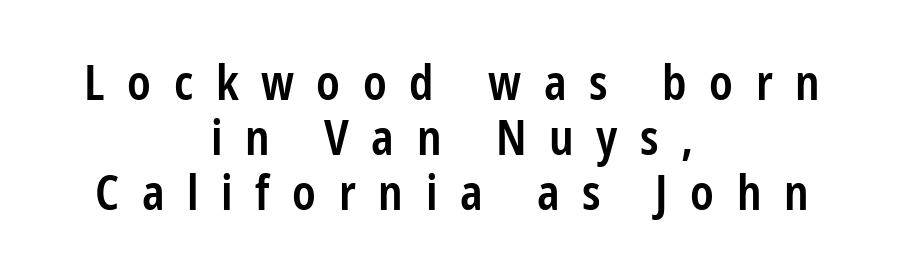
{"serif": "no", "italic": "no", "bold": "semi", "weight": "semibold", "width": "condensed", "stroke_contrast": "low", "x_height": "medium", "monospaced": "no", "underline": "no", "align": "center", "line_spacing": "tight", "line_spacing_ratio": 1.15, "letter_spacing": "wide", "letter_spacing_em": 0.47, "glyph_px": 48}
